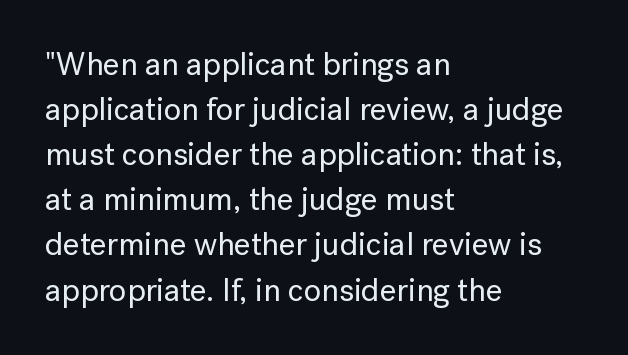
Q: Is the text italic (slanted)? A: No, it is upright.
Q: Is the typeface a serif or a sans-serif typeface? A: Sans-serif.
Q: Is the text underlined? A: No.
Q: How is the paragraph aligned? A: Left-aligned.
Q: Is the spacing between letters normal or unusually wide? A: Normal.
Q: Is the spacing between lines tight, normal or loose? A: Normal.
Q: Width (condensed, normal, or wide)? A: Normal.
Q: Stroke contrast? A: Low.
Q: x-height? A: Medium.
Q: Monospaced? A: No.
